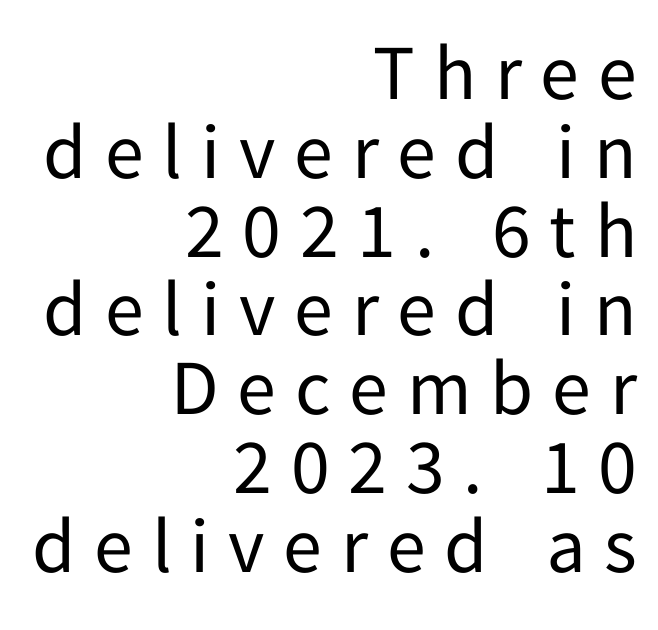
The image shows 78 px regular-weight sans-serif type, upright; set right-aligned, tight line spacing (1.01x), unusually wide letter spacing (+0.24 em), not underlined; low stroke contrast and a medium x-height.
